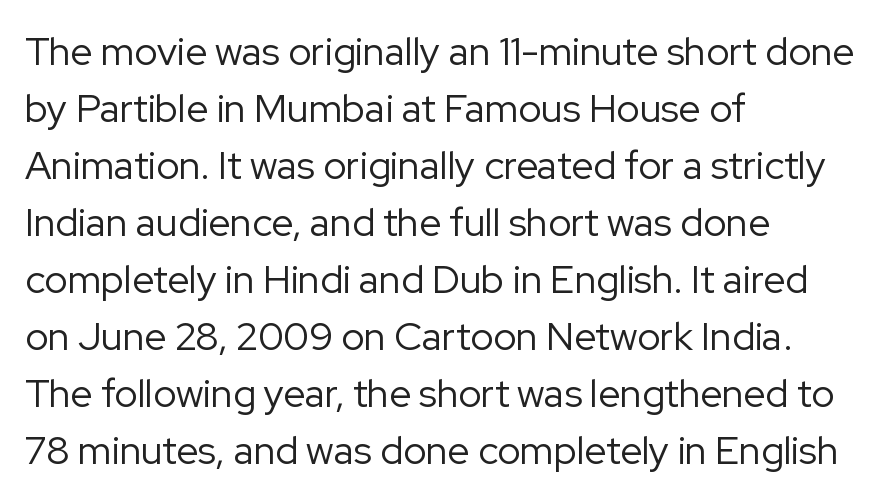
{"serif": "no", "italic": "no", "bold": "no", "weight": "regular", "width": "normal", "stroke_contrast": "low", "x_height": "medium", "monospaced": "no", "underline": "no", "align": "left", "line_spacing": "normal", "line_spacing_ratio": 1.46, "letter_spacing": "normal", "letter_spacing_em": 0.0, "glyph_px": 39}
